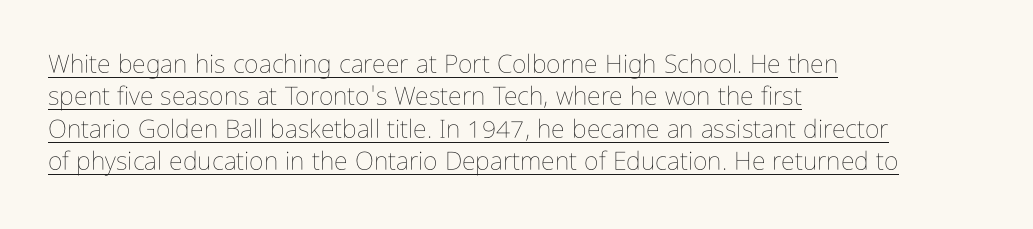
Weight class: somewhere from thin through regular. The passage shown stacks its lines at a standard gap. Casual observation: everything's shoved over to the left. Quick note: not italic, upright.
